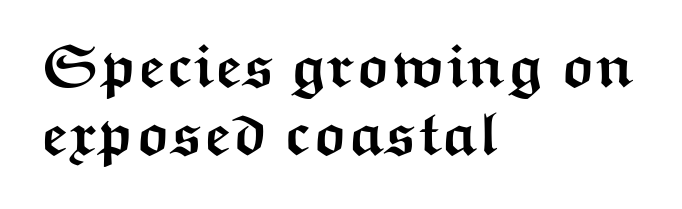
Look at the tracking — it's just the regular setting, nothing added. How would I describe the line gaps? Narrow and economical. Its strokes are broad and dark, the hallmark of bold type. Varying glyph widths throughout — classic text-font behaviour. A roman cut, with each character standing at attention.
